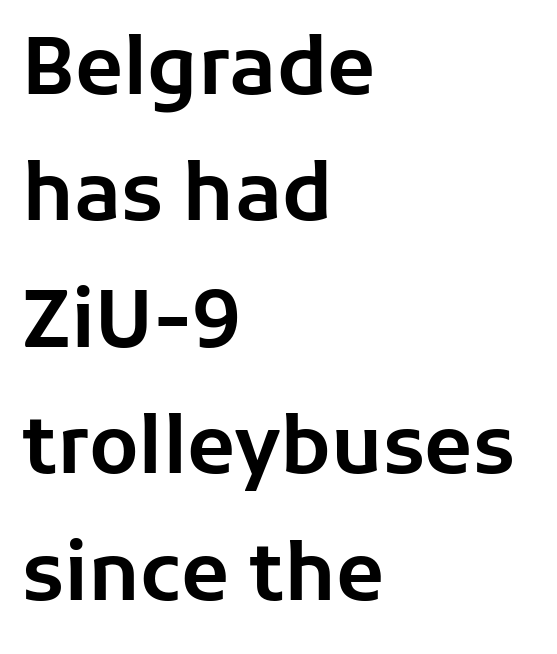
The image shows 79 px sans-serif type, upright; set left-aligned, normal line spacing (1.6x), normal letter spacing, not underlined; low stroke contrast and a medium x-height.
